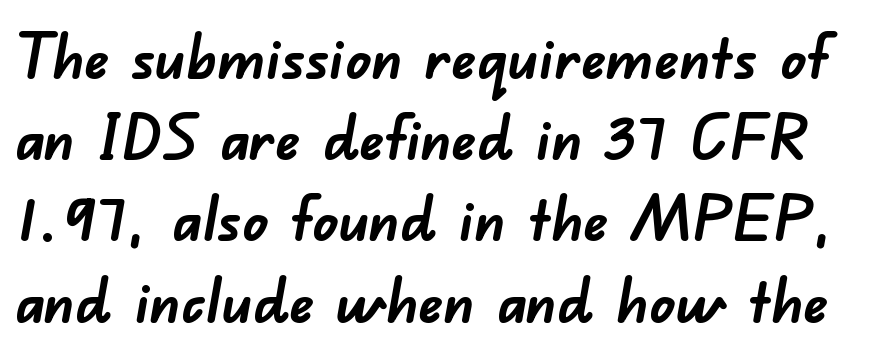
Q: Is the text bold? A: Yes.
Q: Is the typeface a serif or a sans-serif typeface? A: Sans-serif.
Q: Is the text underlined? A: No.
Q: Is the spacing between letters normal or unusually wide? A: Normal.
Q: Is the spacing between lines tight, normal or loose? A: Normal.
Q: Width (condensed, normal, or wide)? A: Normal.
Q: Stroke contrast? A: Low.
Q: x-height? A: Small.
Q: Monospaced? A: No.
